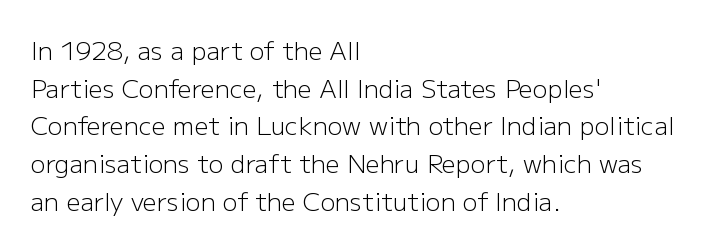
{"italic": "no", "bold": "no", "underline": "no", "align": "left", "line_spacing": "normal", "line_spacing_ratio": 1.51, "letter_spacing": "normal", "letter_spacing_em": 0.0, "glyph_px": 25}
